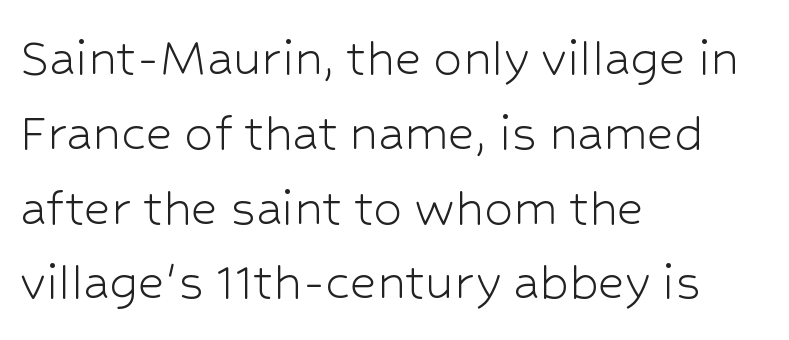
Letter spacing: default. Stroke terminals: plain, sans-serif. In terms of posture, this sample is upright. Proportional: the letters do not fall into vertical columns. The characters are drawn with everyday or finer stroke widths.
